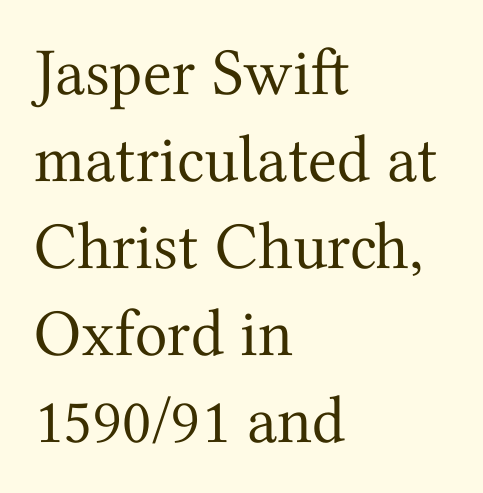
Q: Is the text bold? A: No.
Q: Is the text italic (slanted)? A: No, it is upright.
Q: Is the typeface a serif or a sans-serif typeface? A: Serif.
Q: Is the text underlined? A: No.
Q: How is the paragraph aligned? A: Left-aligned.
Q: Is the spacing between letters normal or unusually wide? A: Normal.
Q: Is the spacing between lines tight, normal or loose? A: Normal.
Q: Width (condensed, normal, or wide)? A: Normal.
Q: Stroke contrast? A: Medium.
Q: x-height? A: Medium.
Q: Monospaced? A: No.
